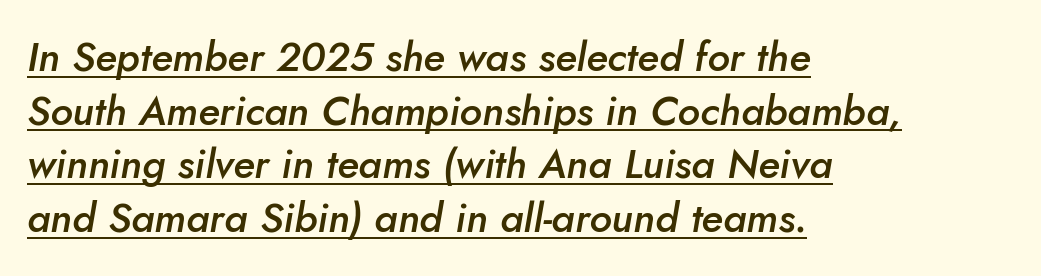
The tracking reads as untouched default to a designer's eye. Proportional: the letters do not fall into vertical columns. This is underlined copy, the kind a proofreader might mark for attention. Posture: slanted. Students, this is semibold: more ink than regular, less than bold. The line-height multiplier appears to be the usual default.
